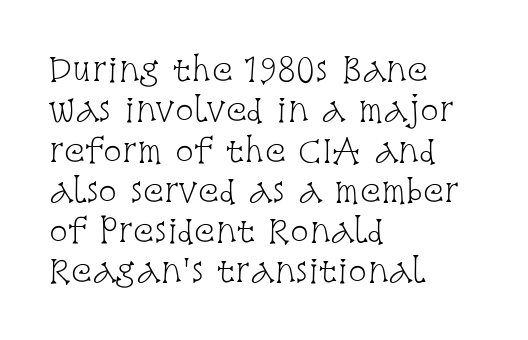
Q: Is the text bold? A: No.
Q: Is the text italic (slanted)? A: No, it is upright.
Q: Is the typeface a serif or a sans-serif typeface? A: Serif.
Q: Is the text underlined? A: No.
Q: How is the paragraph aligned? A: Left-aligned.
Q: Is the spacing between letters normal or unusually wide? A: Normal.
Q: Is the spacing between lines tight, normal or loose? A: Normal.
Q: Width (condensed, normal, or wide)? A: Condensed.
Q: Stroke contrast? A: Low.
Q: x-height? A: Large.
Q: Monospaced? A: No.
